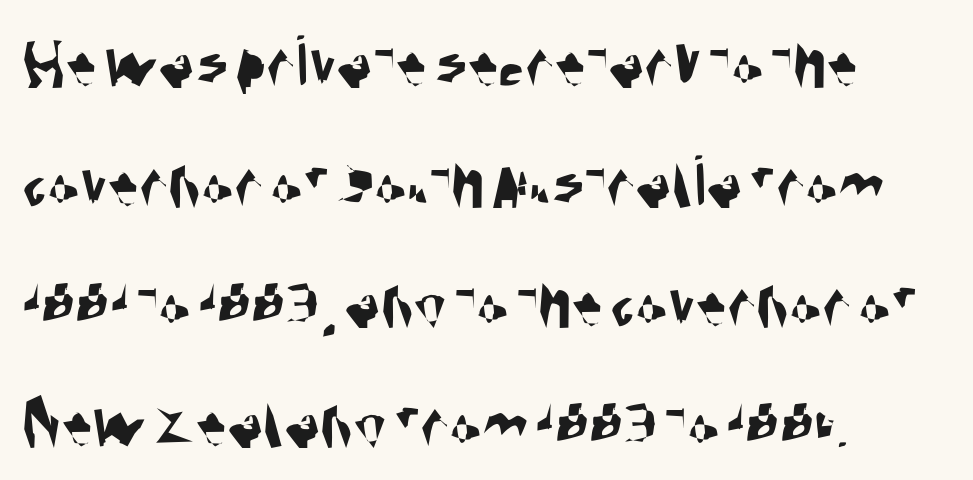
Q: Is the typeface a serif or a sans-serif typeface? A: Sans-serif.
Q: Is the text underlined? A: No.
Q: How is the paragraph aligned? A: Left-aligned.
Q: Is the spacing between letters normal or unusually wide? A: Normal.
Q: Is the spacing between lines tight, normal or loose? A: Normal.
Q: Width (condensed, normal, or wide)? A: Condensed.
Q: Stroke contrast? A: Medium.
Q: x-height? A: Large.
Q: Monospaced? A: No.
